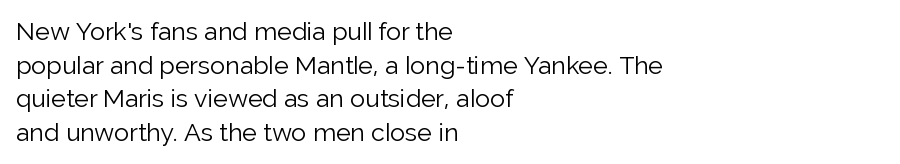
The image shows 25 px text type, upright; set left-aligned, normal line spacing (1.35x), normal letter spacing, not underlined.
